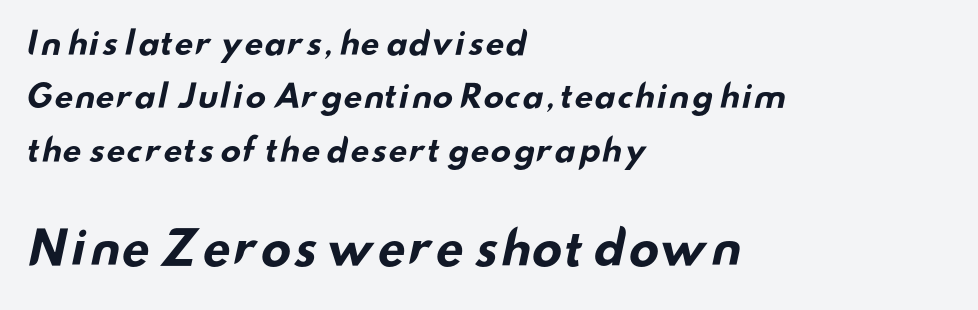
The image shows 46 px bold, wide sans-serif type; set left-aligned, line spacing 1.72x, normal letter spacing, not underlined; the second (bottom) block is 1.48x larger; low stroke contrast and a small x-height.
